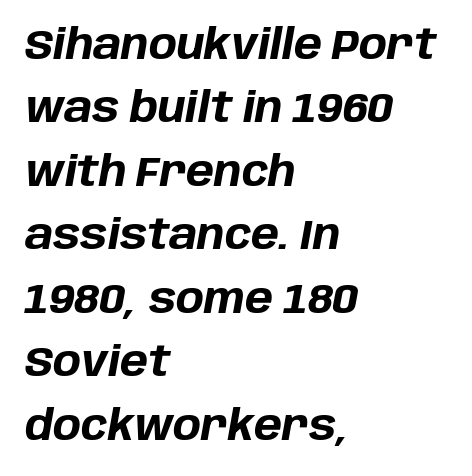
The image shows 42 px bold type, italic (leaning right); set left-aligned, normal line spacing (1.51x), normal letter spacing, not underlined; low stroke contrast and a large x-height.
